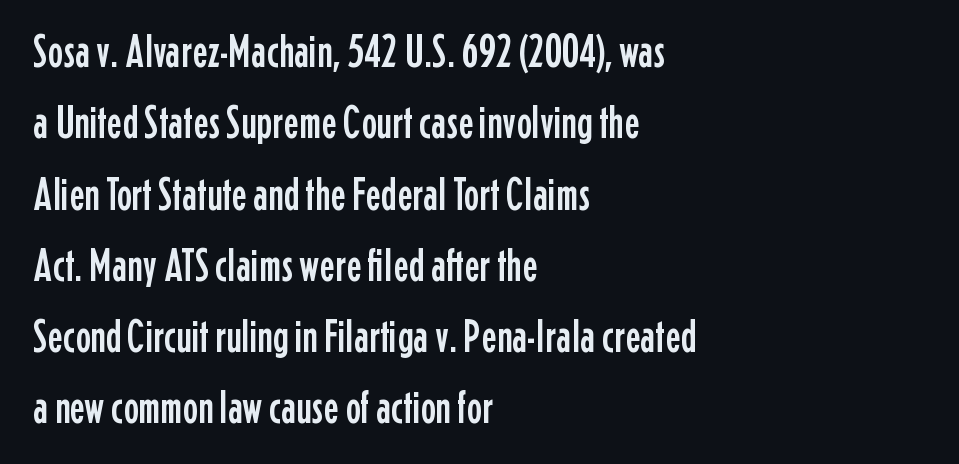
Q: Is the text italic (slanted)? A: No, it is upright.
Q: Is the typeface a serif or a sans-serif typeface? A: Sans-serif.
Q: Is the text underlined? A: No.
Q: How is the paragraph aligned? A: Left-aligned.
Q: Is the spacing between letters normal or unusually wide? A: Normal.
Q: Is the spacing between lines tight, normal or loose? A: Normal.
Q: Width (condensed, normal, or wide)? A: Condensed.
Q: Stroke contrast? A: Low.
Q: x-height? A: Medium.
Q: Monospaced? A: No.
